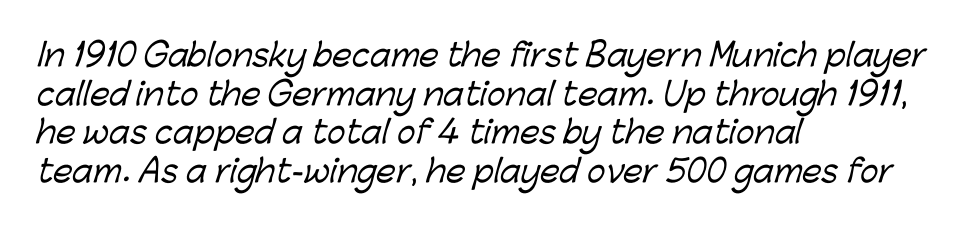
{"serif": "no", "width": "normal", "stroke_contrast": "low", "x_height": "medium", "monospaced": "no", "underline": "no", "align": "left", "line_spacing": "normal", "line_spacing_ratio": 1.25, "letter_spacing": "normal", "letter_spacing_em": 0.0, "glyph_px": 31}
